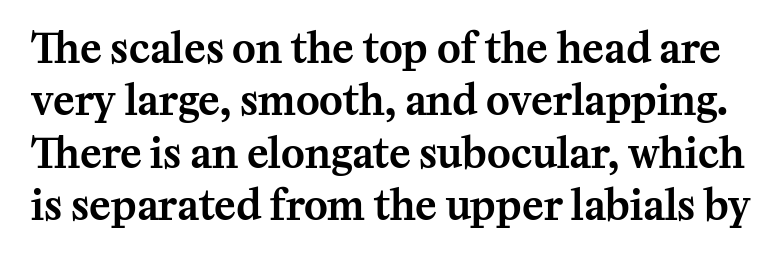
Q: Is the text italic (slanted)? A: No, it is upright.
Q: Is the typeface a serif or a sans-serif typeface? A: Serif.
Q: Is the text underlined? A: No.
Q: Is the spacing between letters normal or unusually wide? A: Normal.
Q: Is the spacing between lines tight, normal or loose? A: Normal.
Q: Width (condensed, normal, or wide)? A: Normal.
Q: Stroke contrast? A: Medium.
Q: x-height? A: Medium.
Q: Monospaced? A: No.
